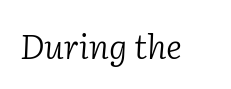
Q: Is the text bold? A: No.
Q: Is the text italic (slanted)? A: Yes, it leans right by about 2 degrees.
Q: Is the typeface a serif or a sans-serif typeface? A: Serif.
Q: Is the text underlined? A: No.
Q: Is the spacing between letters normal or unusually wide? A: Normal.
Q: Width (condensed, normal, or wide)? A: Normal.
Q: Stroke contrast? A: Low.
Q: x-height? A: Medium.
Q: Monospaced? A: No.
